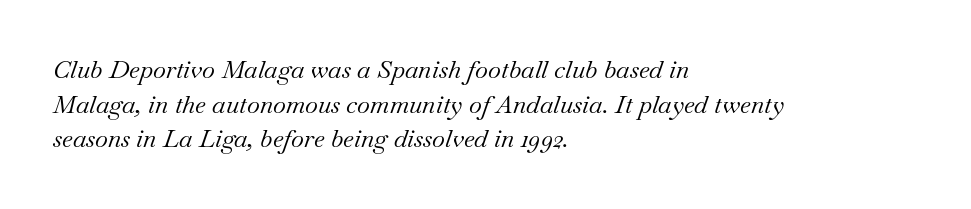
It's the slanting kind of type. On a weight scale, this lands at 450 or below. Regarding leading, the lines here are spaced in the standard way. Quick note: underline off. Caption: standard tracking, unaltered.
